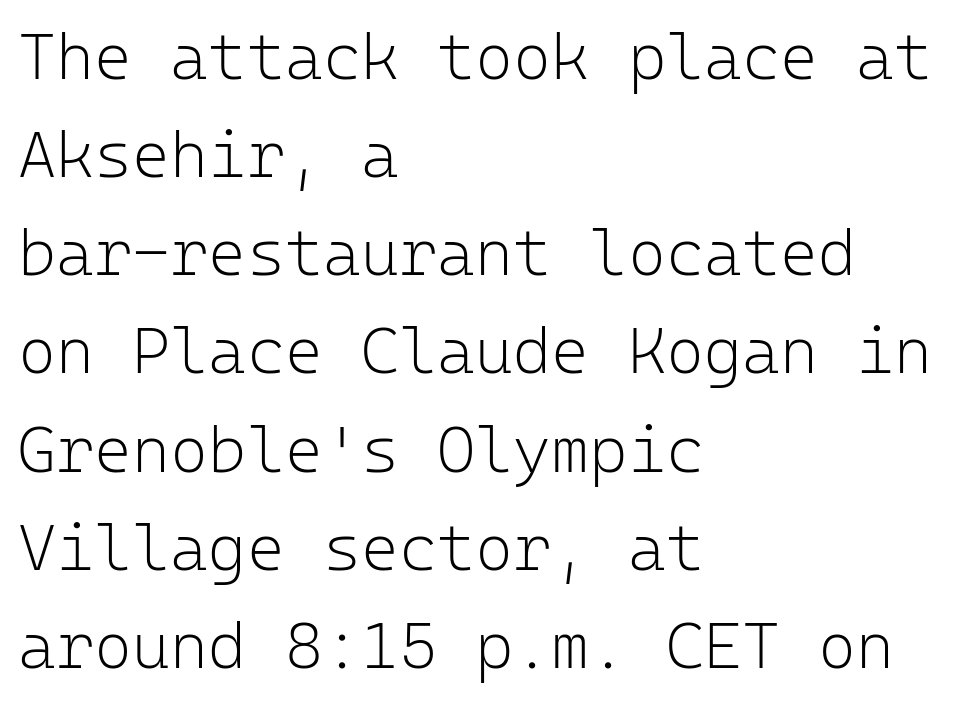
Honestly, there is no underline to notice here at all. Observe the absence of serifs on each vertical stroke in this sample. Reading down the block, your eye returns to a fixed left position each line. Is this a fixed-width face? Yes — each glyph sits in an identical cell.
